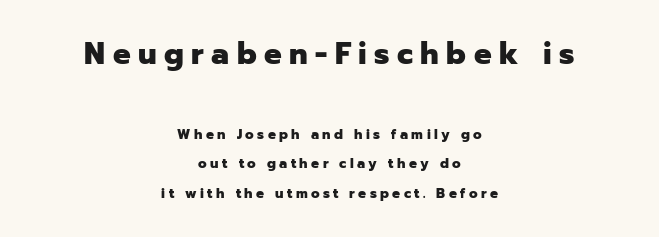
If you squint, the top block still reads clearly — it's the larger of the two. The rendering shows plain stroke endings on the letterforms — a sans-serif design. Vertical strokes here are truly vertical. Clear beneath every line of the passage. Summary of vertical rhythm: relaxed, with wide interline spacing. This sample has the flowing, uneven cadence of proportional lettering.
